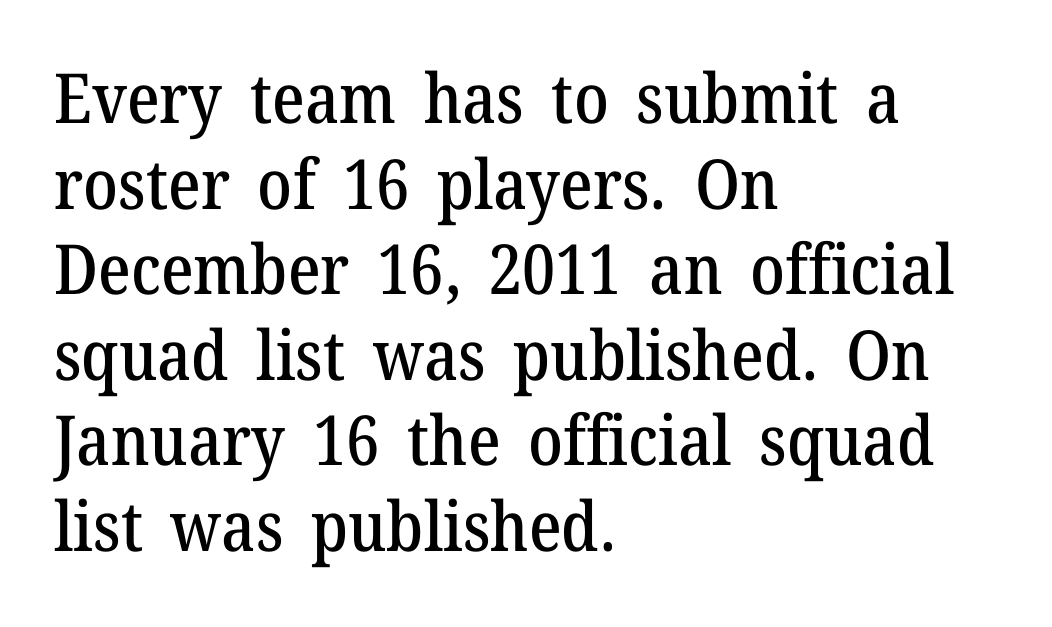
You can tell it's not italic because the verticals are truly vertical. Serifs: yes, visible at the terminals of the letterforms. Here the glyphs are tracked normally, forming tight word shapes. Think of a printed novel: that variable character pitch is what you see here. The paragraph shown leans on its left margin. Unmarked baselines from the first word to the last.
